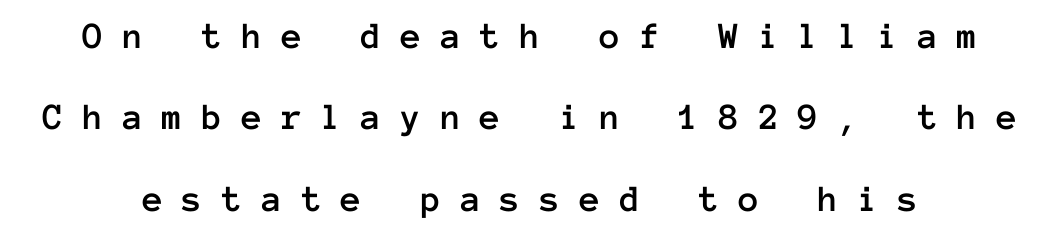
Q: Is the text italic (slanted)? A: No, it is upright.
Q: Is the text underlined? A: No.
Q: Is the spacing between letters normal or unusually wide? A: Unusually wide.
Q: Is the spacing between lines tight, normal or loose? A: Loose.
Q: Width (condensed, normal, or wide)? A: Normal.
Q: Stroke contrast? A: Low.
Q: x-height? A: Medium.
Q: Monospaced? A: Yes.
